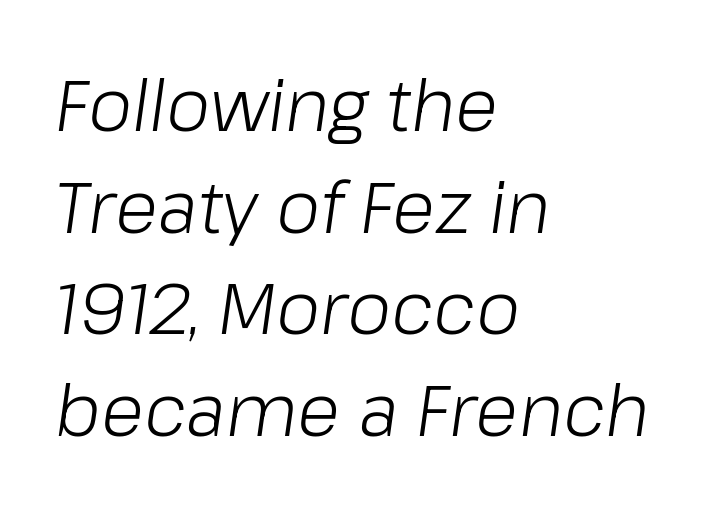
The image shows 71 px light type, italic (leaning right); set left-aligned, normal line spacing (1.43x), normal letter spacing, not underlined; low stroke contrast and a medium x-height.
